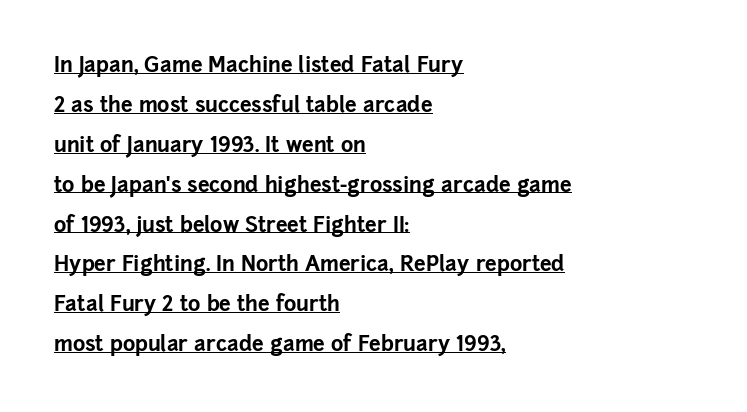
Quick note: interline space is abundant. Is the block centered? No — it sits flush against the left margin. Honestly, the letter spacing is just normal — you wouldn't notice it. This is the regular roman posture of the typeface. Is there an underline? Yes — a line sits under the letters.
